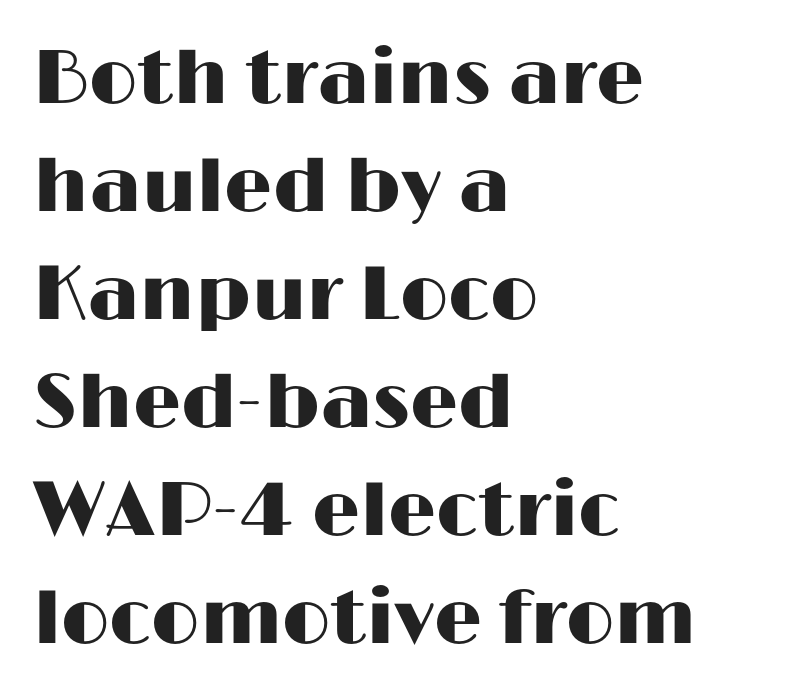
Q: Is the text italic (slanted)? A: No, it is upright.
Q: Is the typeface a serif or a sans-serif typeface? A: Sans-serif.
Q: Is the text underlined? A: No.
Q: How is the paragraph aligned? A: Left-aligned.
Q: Is the spacing between letters normal or unusually wide? A: Normal.
Q: Is the spacing between lines tight, normal or loose? A: Normal.
Q: Width (condensed, normal, or wide)? A: Wide.
Q: Stroke contrast? A: High.
Q: x-height? A: Medium.
Q: Monospaced? A: No.
